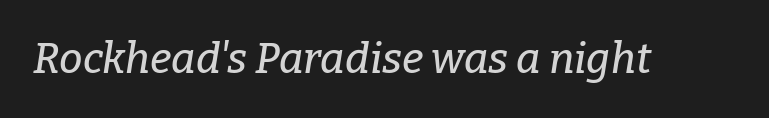
{"serif": "yes", "italic": "yes", "lean": "right", "slant_degrees": 9, "width": "normal", "stroke_contrast": "low", "x_height": "medium", "monospaced": "no", "underline": "no", "letter_spacing": "normal", "letter_spacing_em": 0.0, "glyph_px": 42}
